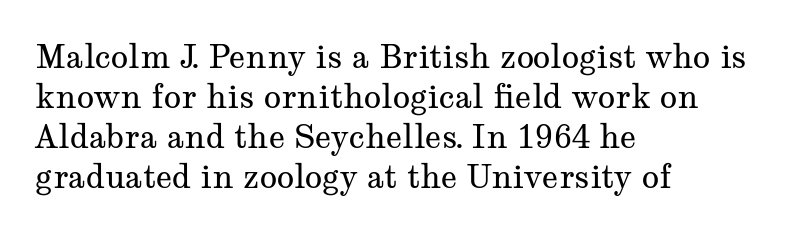
{"serif": "yes", "italic": "no", "bold": "no", "weight": "regular", "width": "wide", "stroke_contrast": "medium", "x_height": "medium", "monospaced": "no", "underline": "no", "align": "left", "line_spacing": "normal", "line_spacing_ratio": 1.25, "letter_spacing": "normal", "letter_spacing_em": 0.0, "glyph_px": 32}
